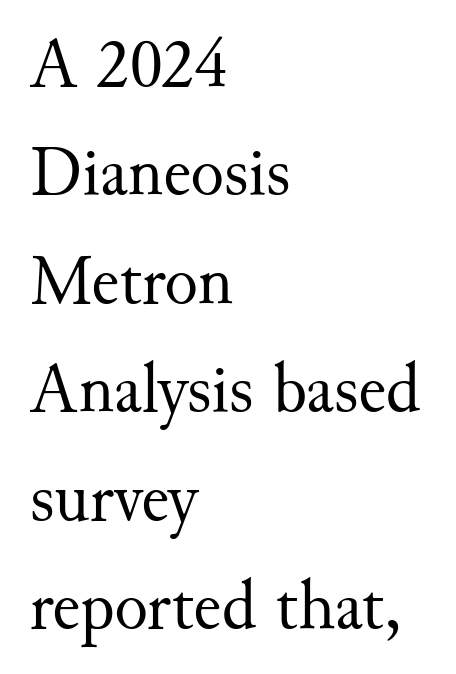
The image shows 70 px regular-weight serif type, upright; set left-aligned, normal line spacing (1.55x), normal letter spacing, not underlined; medium stroke contrast and a small x-height.
